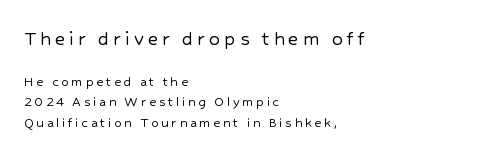
A typesetter would call this leading conventional body-copy spacing. The paragraph has a hard left edge and a soft right edge. The typography opts for an upright posture over an oblique one. Bigger letters appear in the top chunk; the bottom chunk is reduced. Each row of text sits above clean, open space.
